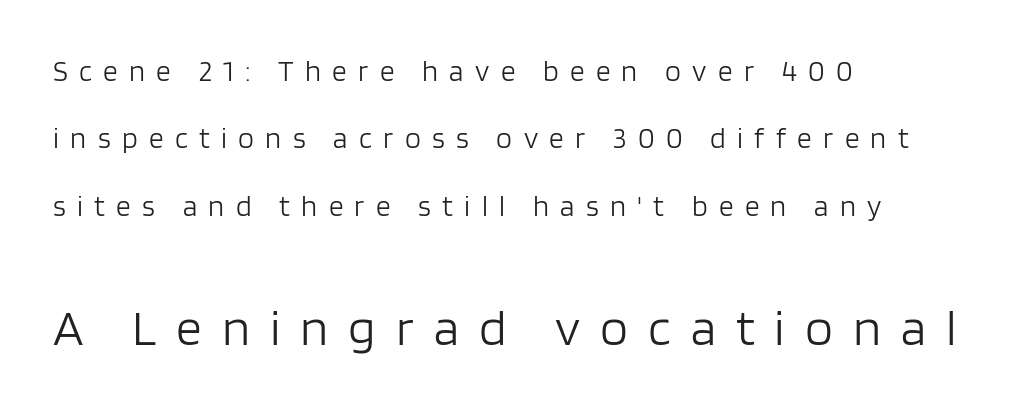
The image shows 51 px light sans-serif type, upright; set left-aligned, loose line spacing (2.32x), unusually wide letter spacing (+0.39 em), not underlined; the second (bottom) block is 1.76x larger; low stroke contrast and a large x-height.
